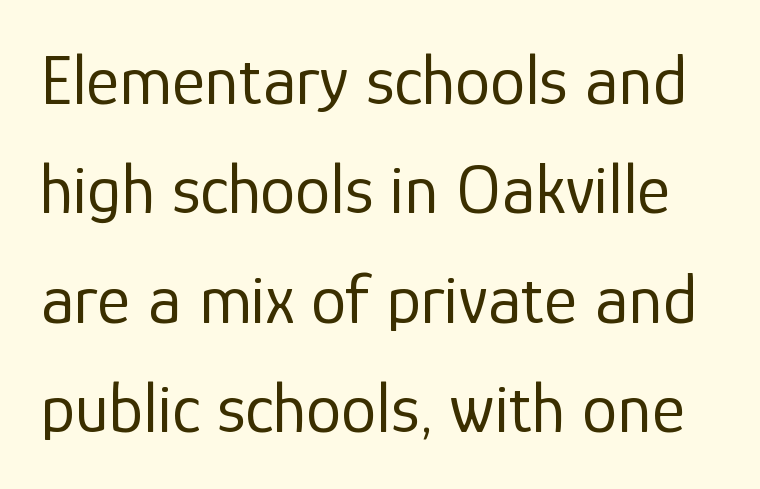
{"serif": "no", "italic": "no", "bold": "no", "weight": "regular", "width": "normal", "stroke_contrast": "low", "x_height": "medium", "monospaced": "no", "underline": "no", "line_spacing": "normal", "line_spacing_ratio": 1.54, "letter_spacing": "normal", "letter_spacing_em": 0.0, "glyph_px": 71}
